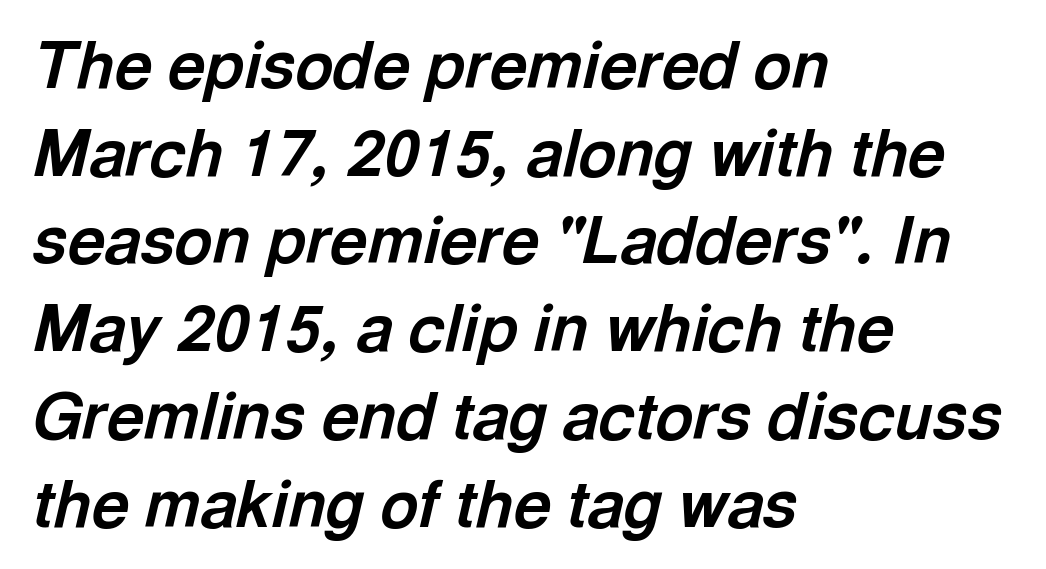
Emphasis-style slanted type is in use. Left-aligned paragraph, ragged on the right. Honestly, the row spacing looks completely unremarkable. A typesetter would call this zero additional tracking.
